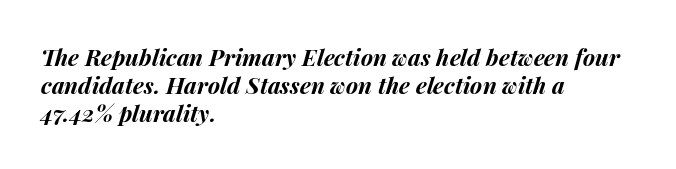
{"italic": "yes", "lean": "right", "slant_degrees": 14, "bold": "yes", "underline": "no", "align": "left", "line_spacing_ratio": 1.21, "letter_spacing": "normal", "letter_spacing_em": 0.0, "glyph_px": 23}
